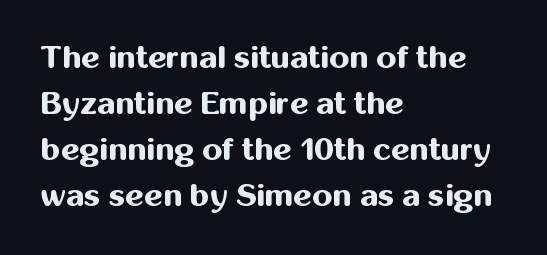
{"serif": "no", "italic": "no", "bold": "yes", "weight": "bold", "width": "normal", "stroke_contrast": "medium", "x_height": "medium", "monospaced": "no", "underline": "no", "align": "left", "line_spacing": "normal", "line_spacing_ratio": 1.44, "letter_spacing": "normal", "letter_spacing_em": 0.0, "glyph_px": 32}
